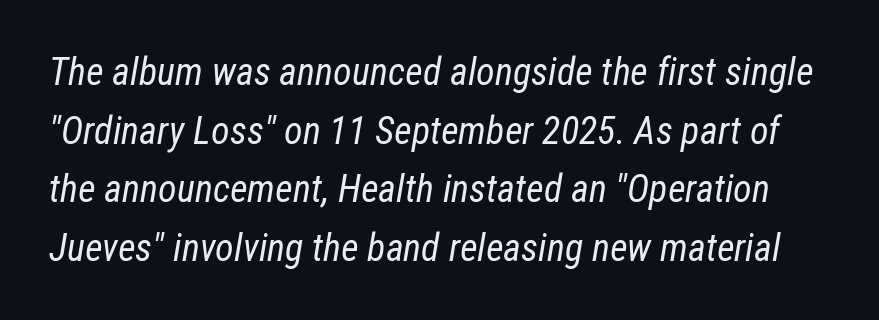
The image shows 38 px regular-weight, condensed type, italic (leaning right); set normal line spacing (1.54x), normal letter spacing, not underlined; low stroke contrast and a medium x-height.
